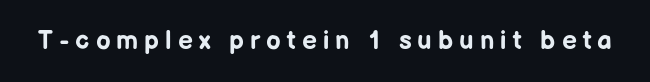
Q: Is the text bold? A: Yes.
Q: Is the text italic (slanted)? A: No, it is upright.
Q: Is the text underlined? A: No.
Q: Is the spacing between letters normal or unusually wide? A: Unusually wide.
